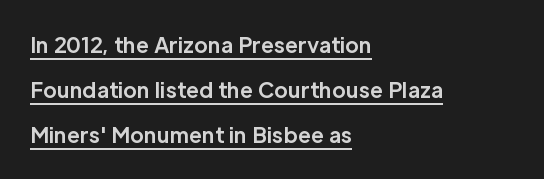
{"italic": "no", "bold": "yes", "underline": "yes", "align": "left", "line_spacing": "loose", "line_spacing_ratio": 2.15, "letter_spacing": "normal", "letter_spacing_em": 0.0, "glyph_px": 21}
